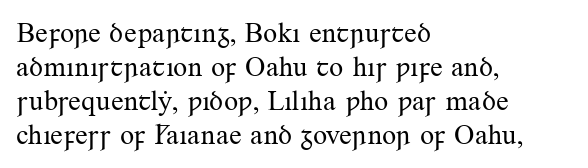
The image shows 28 px regular-weight serif type, upright; set left-aligned, line spacing 1.22x, normal letter spacing, not underlined; medium stroke contrast and a small x-height.
